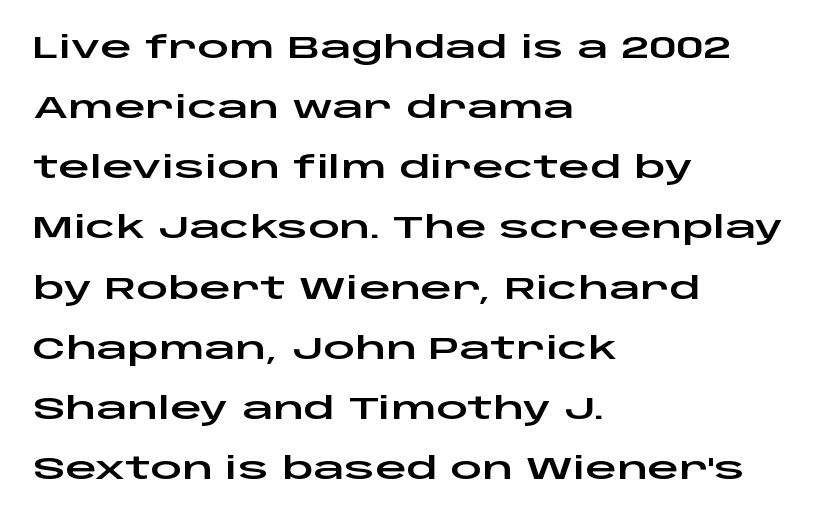
{"serif": "no", "italic": "no", "width": "wide", "stroke_contrast": "low", "x_height": "large", "monospaced": "no", "underline": "no", "align": "left", "line_spacing": "loose", "line_spacing_ratio": 1.94, "letter_spacing": "normal", "letter_spacing_em": 0.0, "glyph_px": 31}
